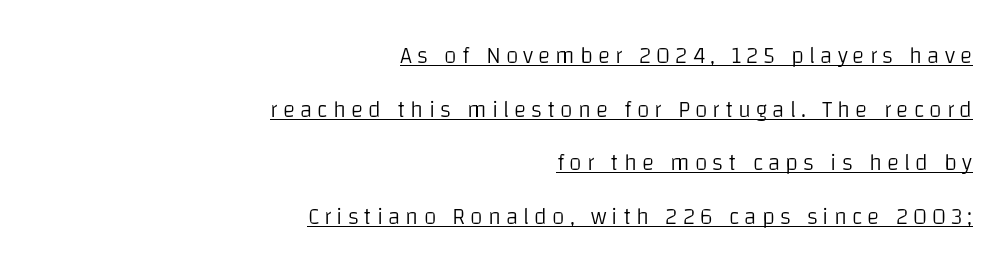
{"italic": "no", "bold": "no", "underline": "yes", "align": "right", "line_spacing": "loose", "line_spacing_ratio": 2.33, "letter_spacing": "wide", "letter_spacing_em": 0.22, "glyph_px": 23}
